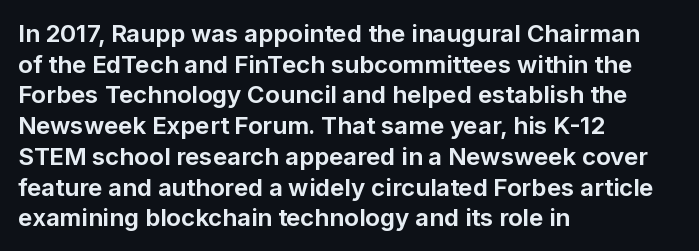
{"italic": "no", "bold": "yes", "underline": "no", "align": "left", "line_spacing": "normal", "line_spacing_ratio": 1.28, "letter_spacing": "normal", "letter_spacing_em": 0.0, "glyph_px": 24}
